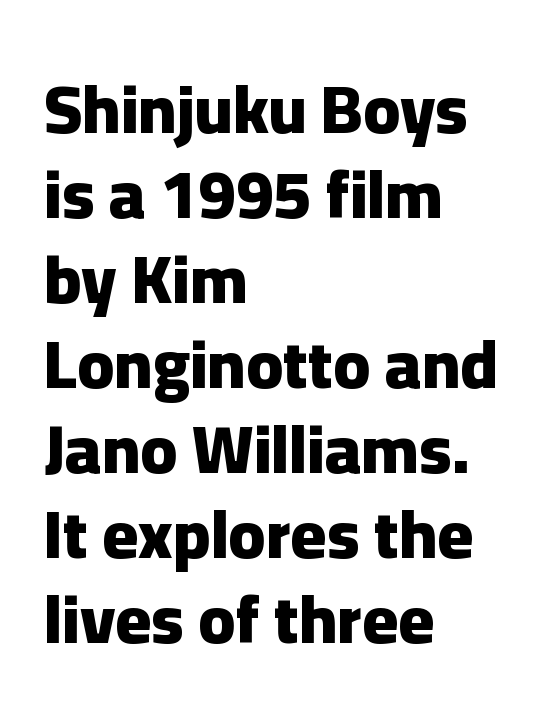
Q: Is the text bold? A: Yes.
Q: Is the text italic (slanted)? A: No, it is upright.
Q: Is the typeface a serif or a sans-serif typeface? A: Sans-serif.
Q: Is the text underlined? A: No.
Q: How is the paragraph aligned? A: Left-aligned.
Q: Is the spacing between letters normal or unusually wide? A: Normal.
Q: Is the spacing between lines tight, normal or loose? A: Normal.
Q: Width (condensed, normal, or wide)? A: Normal.
Q: Stroke contrast? A: Low.
Q: x-height? A: Medium.
Q: Monospaced? A: No.
